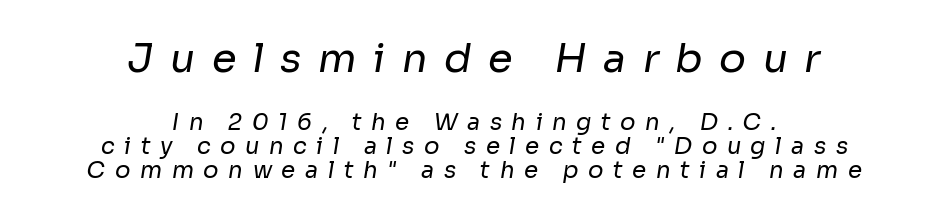
Q: Is the text bold? A: No.
Q: Is the typeface a serif or a sans-serif typeface? A: Sans-serif.
Q: Is the text underlined? A: No.
Q: How is the paragraph aligned? A: Centered.
Q: Is the spacing between letters normal or unusually wide? A: Unusually wide.
Q: Is the spacing between lines tight, normal or loose? A: Tight.
Q: Which block of text is set in a larger size, the first (top) or the second (bottom)? A: The first (top) one.
Q: Width (condensed, normal, or wide)? A: Normal.
Q: Stroke contrast? A: Low.
Q: x-height? A: Medium.
Q: Monospaced? A: No.
